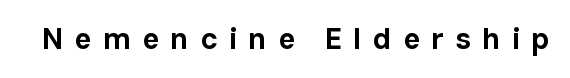
Q: Is the text bold? A: Yes.
Q: Is the text italic (slanted)? A: No, it is upright.
Q: Is the typeface a serif or a sans-serif typeface? A: Sans-serif.
Q: Is the text underlined? A: No.
Q: Is the spacing between letters normal or unusually wide? A: Unusually wide.
Q: Width (condensed, normal, or wide)? A: Normal.
Q: Stroke contrast? A: Low.
Q: x-height? A: Medium.
Q: Monospaced? A: No.
